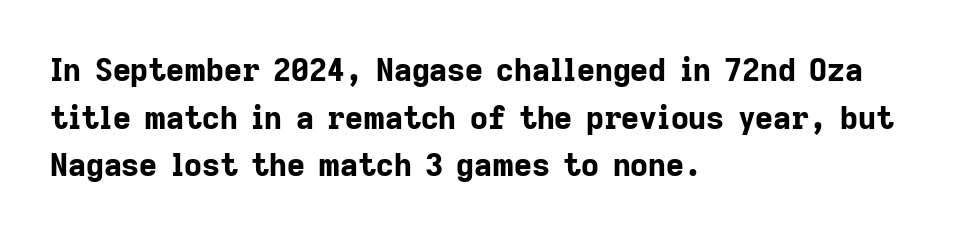
The image shows 31 px bold sans-serif type, upright; set left-aligned, normal line spacing (1.54x), normal letter spacing, not underlined; low stroke contrast and a medium x-height.
